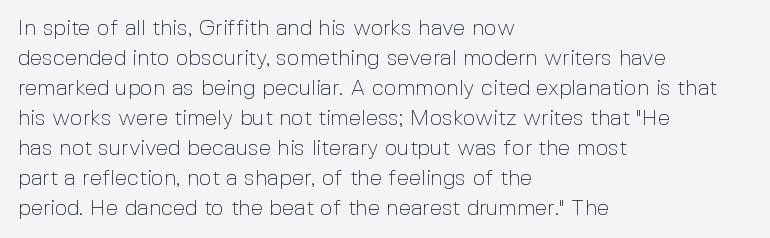
Reading down the column, the eye jumps a familiar distance to each next line. Left-aligned paragraph, ragged on the right. Check under the words: just untouched page. Nope, not italic — everything's standing straight.
